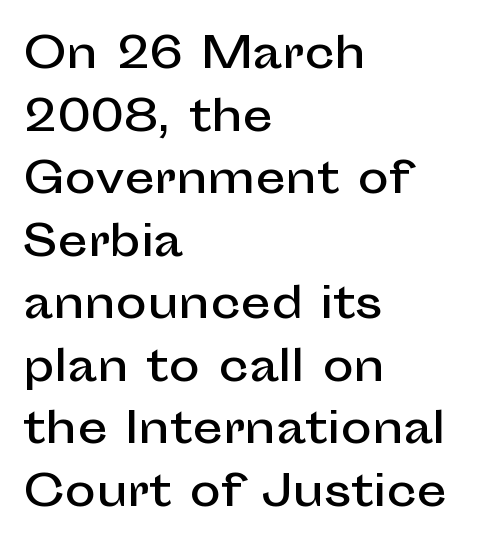
{"serif": "no", "italic": "no", "width": "normal", "stroke_contrast": "low", "x_height": "medium", "monospaced": "no", "underline": "no", "align": "left", "line_spacing": "normal", "line_spacing_ratio": 1.49, "letter_spacing": "normal", "letter_spacing_em": 0.0, "glyph_px": 42}
